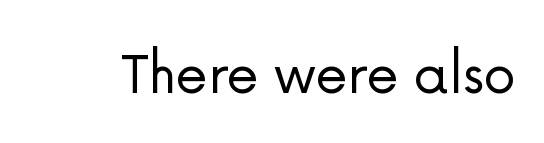
Grotesque or geometric, the face here clearly has no serifs. Character widths vary here, with narrow letters taking less room than wide ones. The typography opts for an upright posture over an oblique one. The words here are not underlined.
